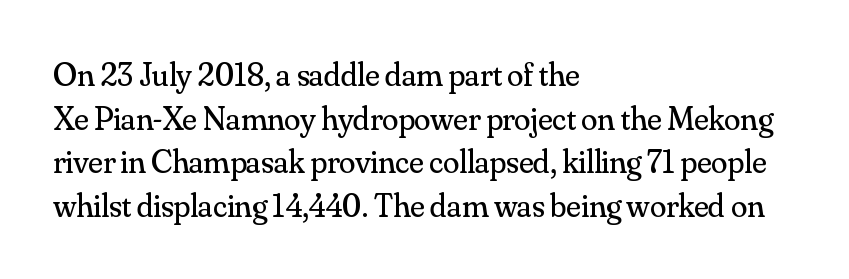
The image shows 33 px regular-weight serif type, upright; set left-aligned, normal line spacing (1.32x), normal letter spacing, not underlined; medium stroke contrast and a small x-height.
